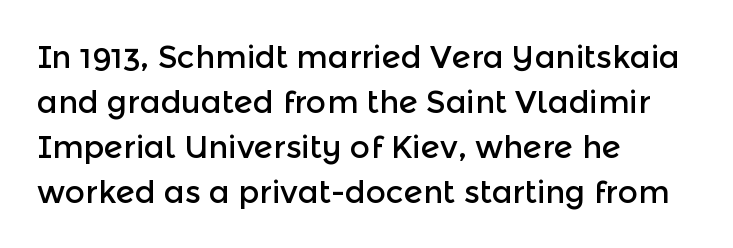
Upright lettering throughout. Leading matches the norm, producing a regular column. Serifs: no, the terminals of the letterforms are clean. A classic flush-left, rag-right setting is used for this passage. Characters follow at the spacing the type designer built in.
